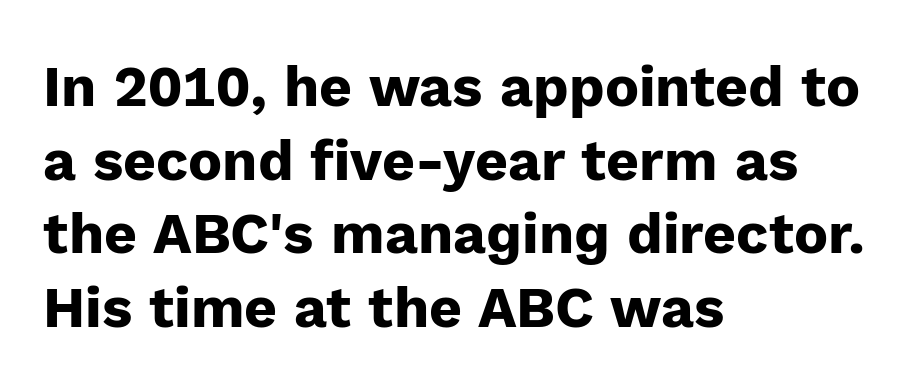
No word sits above an underline. Vertically, the passage feels balanced, rows spaced as you'd expect. Do the characters align in a grid? No, the font is proportional. A student would call this left alignment; a typographer would say flush left, rag right.
